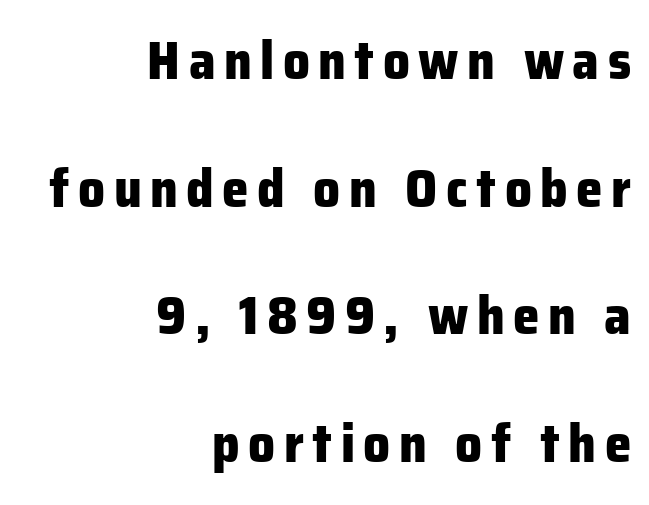
The image shows 53 px heavy sans-serif type, upright; set right-aligned, loose line spacing (2.41x), not underlined; low stroke contrast and a medium x-height.
